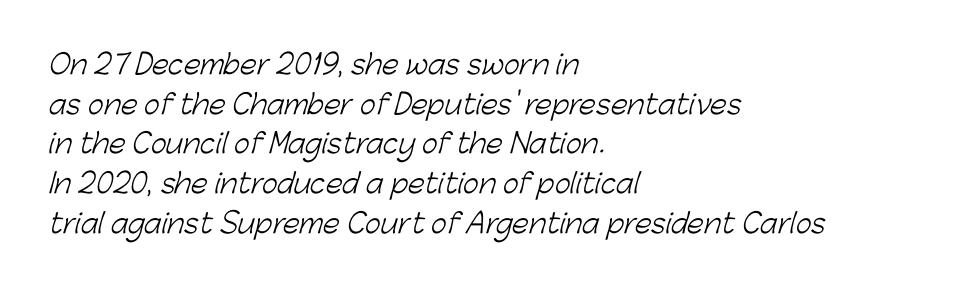
{"bold": "no", "underline": "no", "align": "left", "line_spacing": "normal", "line_spacing_ratio": 1.47, "letter_spacing": "normal", "letter_spacing_em": 0.0, "glyph_px": 27}
